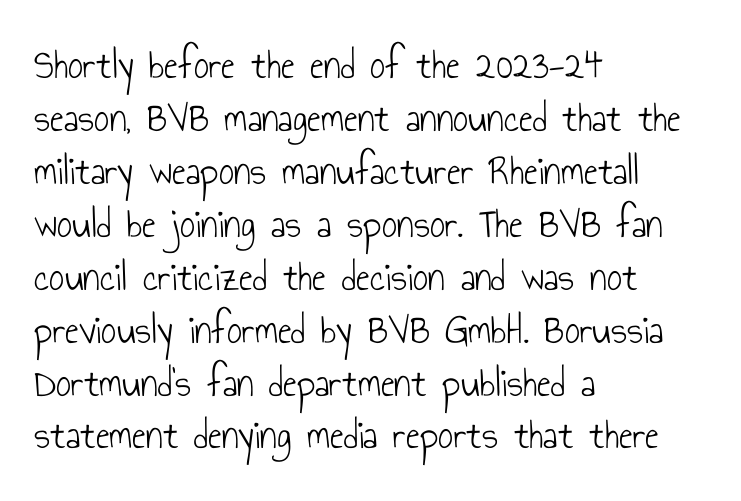
Q: Is the text bold? A: No.
Q: Is the text italic (slanted)? A: No, it is upright.
Q: Is the typeface a serif or a sans-serif typeface? A: Sans-serif.
Q: Is the text underlined? A: No.
Q: How is the paragraph aligned? A: Left-aligned.
Q: Is the spacing between letters normal or unusually wide? A: Normal.
Q: Is the spacing between lines tight, normal or loose? A: Normal.
Q: Width (condensed, normal, or wide)? A: Condensed.
Q: Stroke contrast? A: Low.
Q: x-height? A: Small.
Q: Monospaced? A: No.
